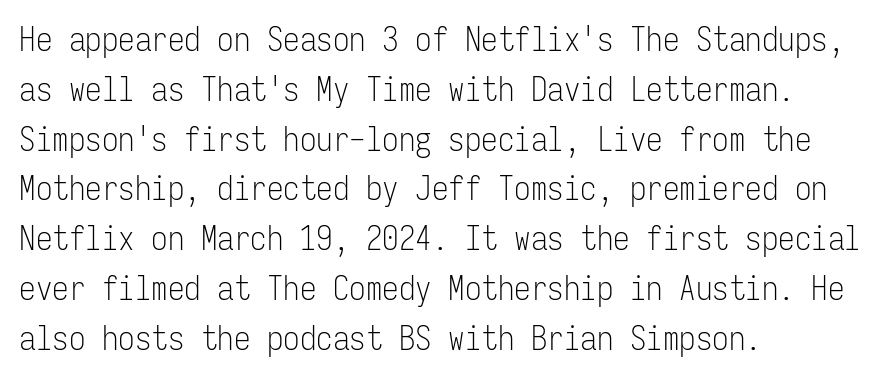
The image shows 33 px light, condensed sans-serif type, upright, monospaced; set left-aligned, normal line spacing (1.51x), normal letter spacing, not underlined; low stroke contrast and a medium x-height.
